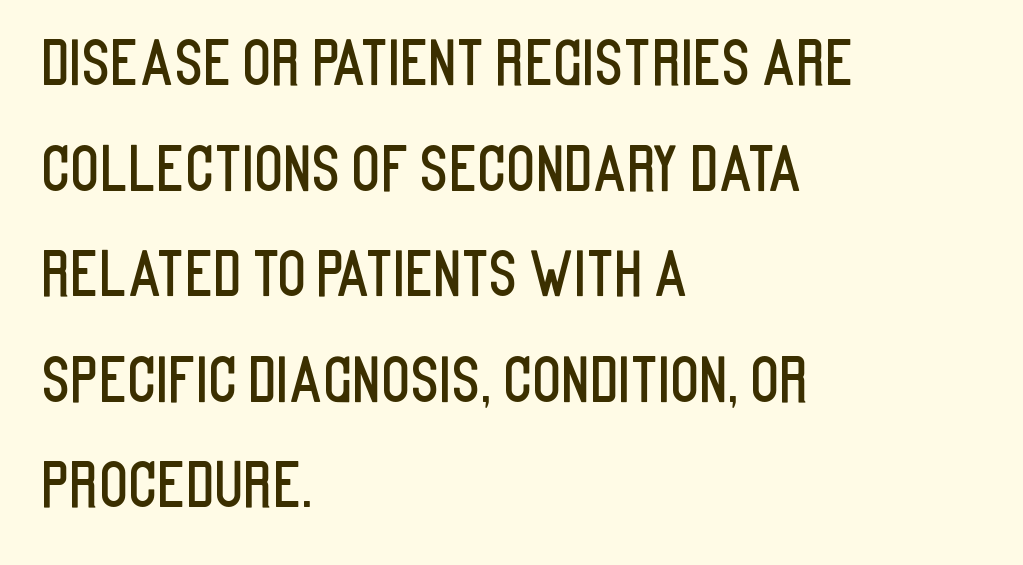
The image shows 60 px condensed sans-serif type, upright; set left-aligned, line spacing 1.76x, normal letter spacing, not underlined; low stroke contrast and a large x-height.
